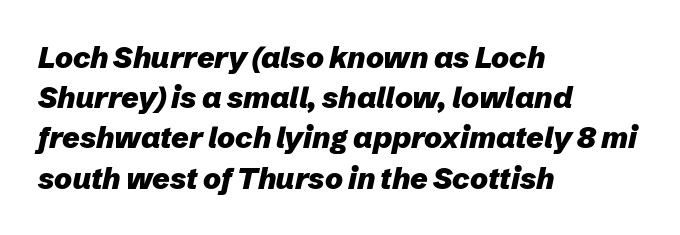
Q: Is the text bold? A: Yes.
Q: Is the text italic (slanted)? A: Yes, it leans right by about 12 degrees.
Q: Is the text underlined? A: No.
Q: How is the paragraph aligned? A: Left-aligned.
Q: Is the spacing between letters normal or unusually wide? A: Normal.
Q: Is the spacing between lines tight, normal or loose? A: Normal.
Q: Width (condensed, normal, or wide)? A: Normal.
Q: Stroke contrast? A: Low.
Q: x-height? A: Medium.
Q: Monospaced? A: No.
